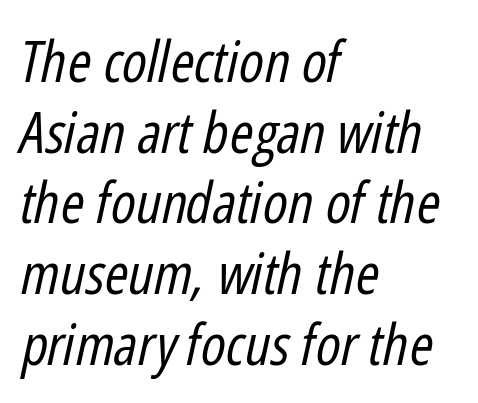
Q: Is the text bold? A: No.
Q: Is the text italic (slanted)? A: Yes, it leans right by about 12 degrees.
Q: Is the text underlined? A: No.
Q: How is the paragraph aligned? A: Left-aligned.
Q: Is the spacing between letters normal or unusually wide? A: Normal.
Q: Width (condensed, normal, or wide)? A: Condensed.
Q: Stroke contrast? A: Low.
Q: x-height? A: Medium.
Q: Monospaced? A: No.
